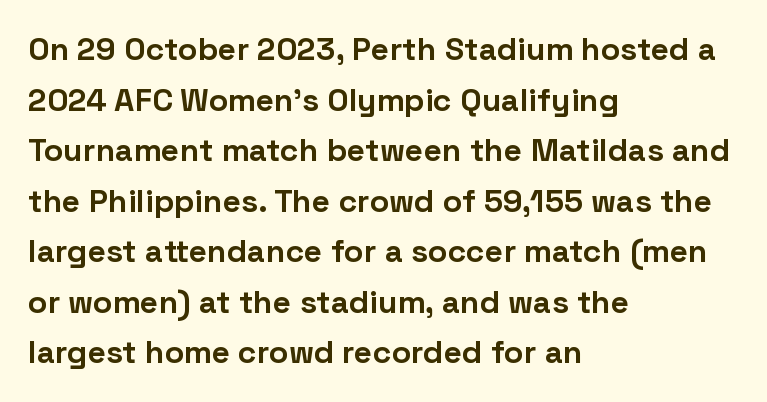
{"serif": "no", "italic": "no", "bold": "yes", "weight": "bold", "width": "normal", "stroke_contrast": "low", "x_height": "medium", "monospaced": "no", "underline": "no", "align": "left", "line_spacing": "normal", "line_spacing_ratio": 1.58, "letter_spacing": "normal", "letter_spacing_em": 0.0, "glyph_px": 32}
